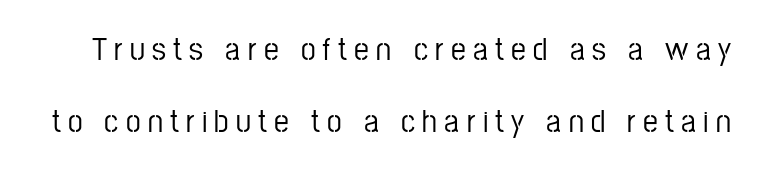
The image shows 33 px condensed sans-serif type, upright; set loose line spacing (2.17x), unusually wide letter spacing (+0.22 em), not underlined; low stroke contrast and a medium x-height.
